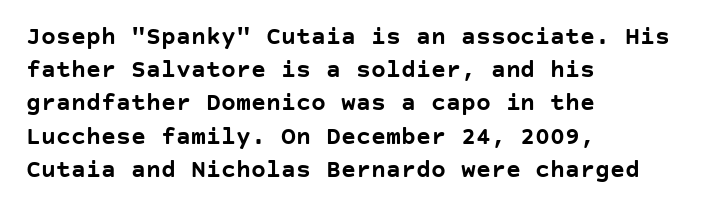
Q: Is the text bold? A: Yes.
Q: Is the text italic (slanted)? A: No, it is upright.
Q: Is the text underlined? A: No.
Q: How is the paragraph aligned? A: Left-aligned.
Q: Is the spacing between letters normal or unusually wide? A: Normal.
Q: Is the spacing between lines tight, normal or loose? A: Normal.
